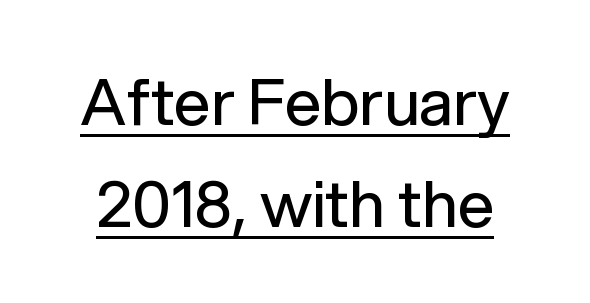
The image shows 64 px regular-weight sans-serif type, upright; set normal line spacing (1.59x), normal letter spacing, underlined; low stroke contrast and a medium x-height.
